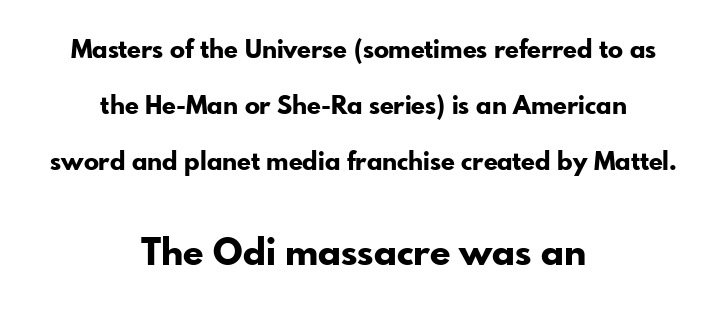
Q: Is the text bold? A: Yes.
Q: Is the text italic (slanted)? A: No, it is upright.
Q: Is the typeface a serif or a sans-serif typeface? A: Sans-serif.
Q: Is the text underlined? A: No.
Q: How is the paragraph aligned? A: Centered.
Q: Is the spacing between letters normal or unusually wide? A: Normal.
Q: Is the spacing between lines tight, normal or loose? A: Loose.
Q: Which block of text is set in a larger size, the first (top) or the second (bottom)? A: The second (bottom) one.
Q: Width (condensed, normal, or wide)? A: Normal.
Q: Stroke contrast? A: Low.
Q: x-height? A: Small.
Q: Monospaced? A: No.
